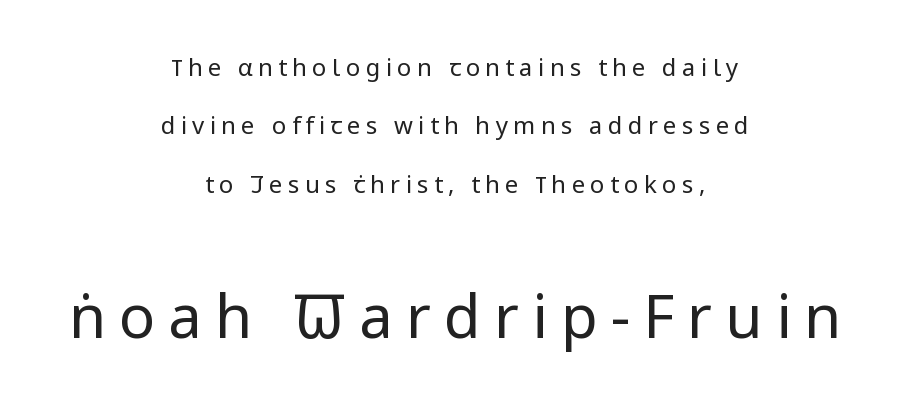
{"serif": "no", "italic": "no", "bold": "no", "weight": "regular", "width": "normal", "stroke_contrast": "low", "x_height": "medium", "monospaced": "no", "underline": "no", "align": "center", "line_spacing": "loose", "line_spacing_ratio": 2.43, "letter_spacing": "wide", "letter_spacing_em": 0.22, "larger_block": "second", "size_ratio": 2.5, "glyph_px": 60}
